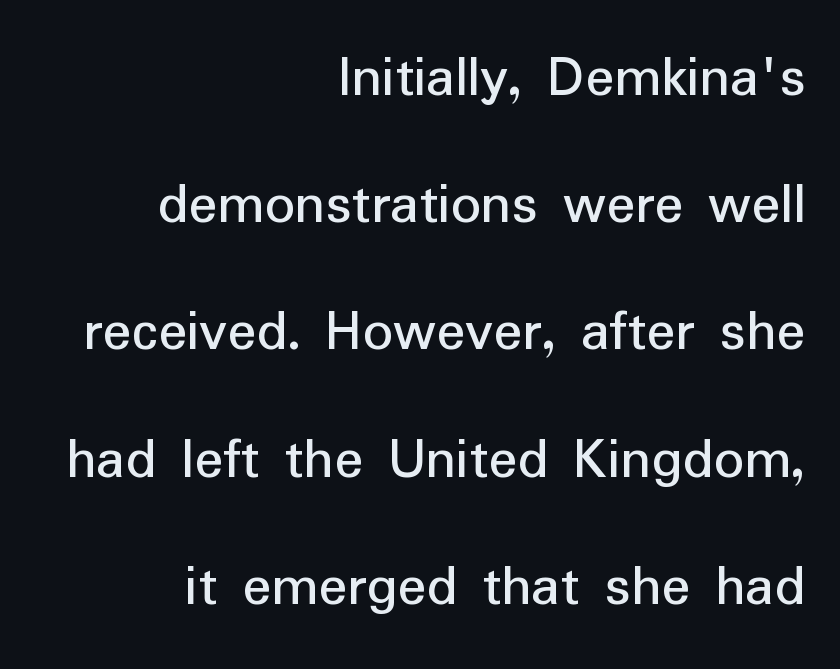
Unlike italic type, these characters show no tilt at all. The characters display no serif detailing; their extremities are plain. Short and long lines alike share a common ending point at right. Loosely led — the rows are spread out. The string is rendered with underlining switched off. Character widths vary here, with narrow letters taking less room than wide ones.
